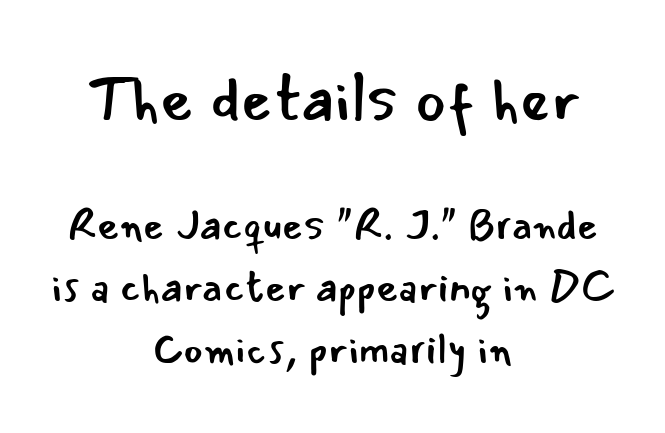
Larger block? The one above; the one below is distinctly smaller. Posture: straight, roman, zero tilt. Here the designer chose a conventional face with non-uniform glyph widths. What kind of face is this? One without serifs — a sans.
